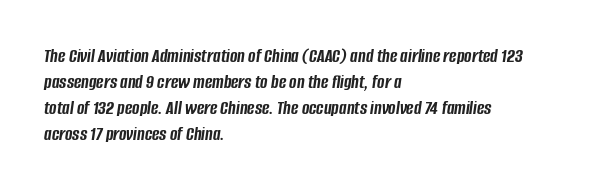
In terms of posture, this sample is oblique. Honestly, the row spacing looks completely unremarkable. Stroke thickness is high; the sample reads as a true bold. The string is rendered with underlining switched off. The face used here is rendered with its standard letterfit. If you drew a ruler down the left edge, every line would touch it.
